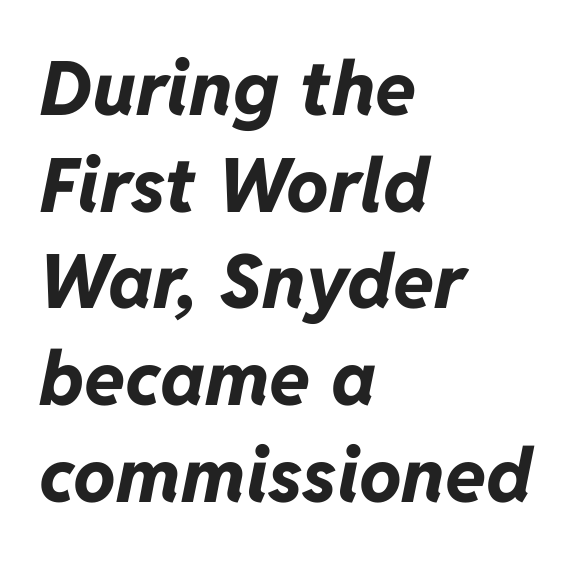
A dark, heavy texture on the line: the type is bold. Character widths vary here, with narrow letters taking less room than wide ones. Typeset ragged right — the left edge is the straight one. The font's italic variant was chosen for this text. The face used here is rendered with its standard letterfit. Type without underlining.
